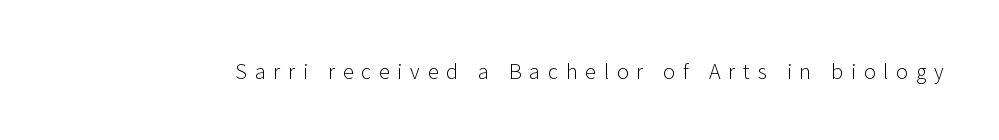
Q: Is the text bold? A: No.
Q: Is the text italic (slanted)? A: No, it is upright.
Q: Is the text underlined? A: No.
Q: Is the spacing between letters normal or unusually wide? A: Unusually wide.
